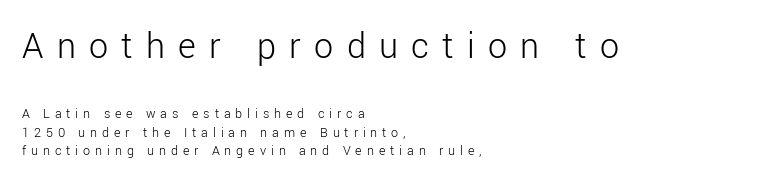
The image shows 38 px light sans-serif type, upright; set left-aligned, normal line spacing (1.35x), unusually wide letter spacing (+0.35 em), not underlined; the first (top) block is 2.71x larger; low stroke contrast and a medium x-height.
